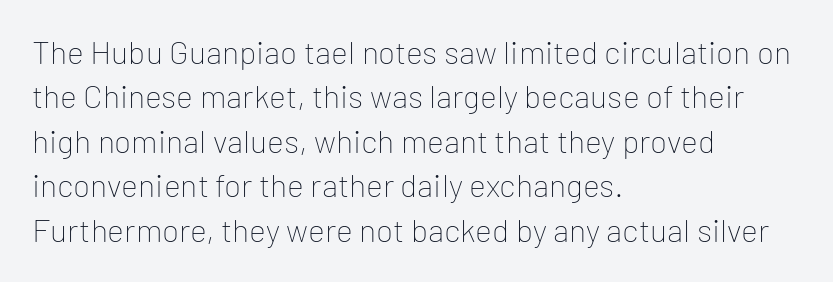
Each row of text sits above clean, open space. The face used here is proportionally spaced, like ordinary book or web type. The lettering holds an erect, upright posture throughout. Observe the ordinary spacing: letters are neighbours, not strangers. Is the block centered? No — it sits flush against the left margin. The font family rendered here belongs to the sans-serif group.
